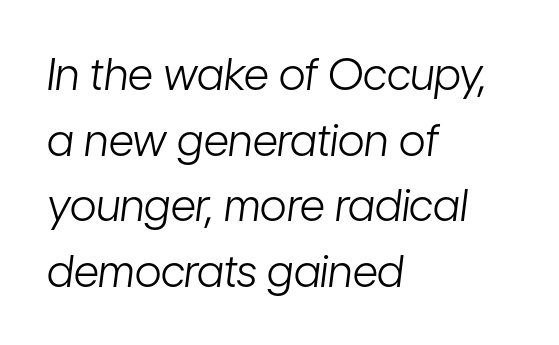
The block of text has a typical density, with ordinary space between rows. No word sits above an underline. A typesetter would call this proportional, since set widths differ per character. Is this a heavy cut? Hardly; it is regular or lighter. Every row of glyphs begins at an identical x-position on the left.
